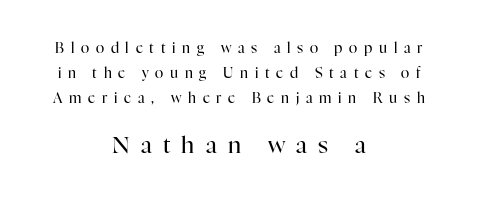
{"italic": "no", "bold": "no", "underline": "no", "align": "center", "line_spacing_ratio": 1.78, "letter_spacing": "wide", "letter_spacing_em": 0.48, "larger_block": "second", "size_ratio": 1.64, "glyph_px": 23}
